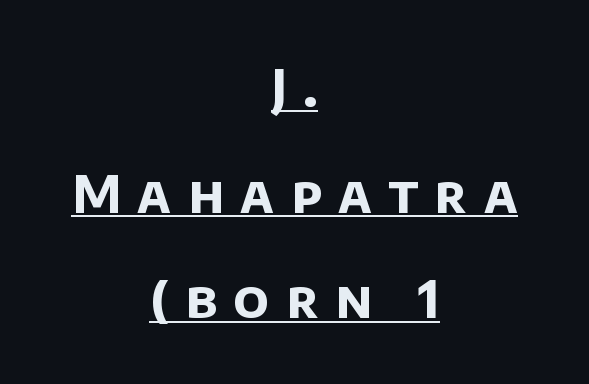
Q: Is the text bold? A: Yes.
Q: Is the typeface a serif or a sans-serif typeface? A: Sans-serif.
Q: Is the text underlined? A: Yes.
Q: How is the paragraph aligned? A: Centered.
Q: Is the spacing between letters normal or unusually wide? A: Unusually wide.
Q: Is the spacing between lines tight, normal or loose? A: Loose.
Q: Width (condensed, normal, or wide)? A: Normal.
Q: Stroke contrast? A: Low.
Q: x-height? A: Large.
Q: Monospaced? A: No.
